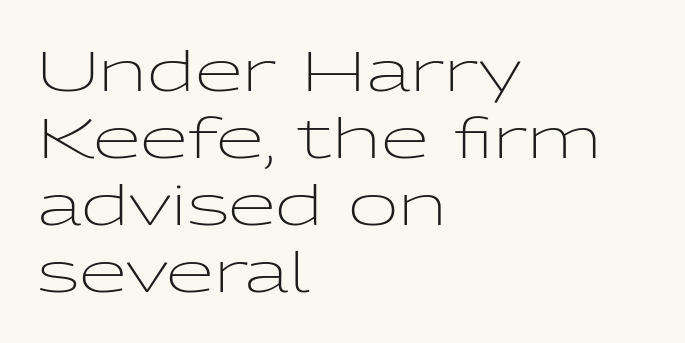
Q: Is the text bold? A: No.
Q: Is the text italic (slanted)? A: No, it is upright.
Q: Is the typeface a serif or a sans-serif typeface? A: Sans-serif.
Q: Is the text underlined? A: No.
Q: How is the paragraph aligned? A: Left-aligned.
Q: Is the spacing between letters normal or unusually wide? A: Normal.
Q: Width (condensed, normal, or wide)? A: Wide.
Q: Stroke contrast? A: Low.
Q: x-height? A: Medium.
Q: Monospaced? A: No.
